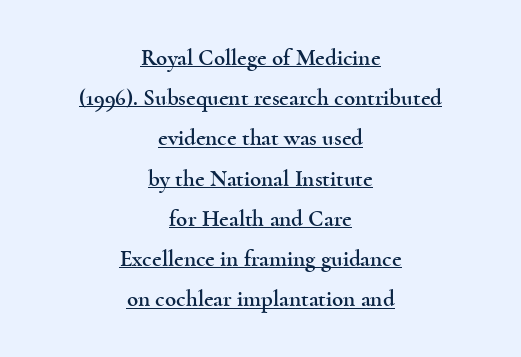
The image shows 23 px text type, upright; set centered, line spacing 1.75x, normal letter spacing, underlined.
